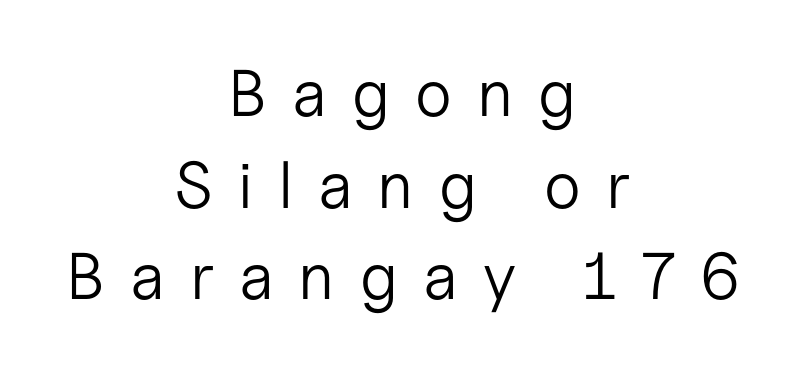
{"serif": "no", "italic": "no", "bold": "no", "weight": "light", "width": "normal", "stroke_contrast": "low", "x_height": "medium", "monospaced": "no", "underline": "no", "align": "center", "line_spacing": "normal", "line_spacing_ratio": 1.39, "letter_spacing": "wide", "letter_spacing_em": 0.38, "glyph_px": 66}
